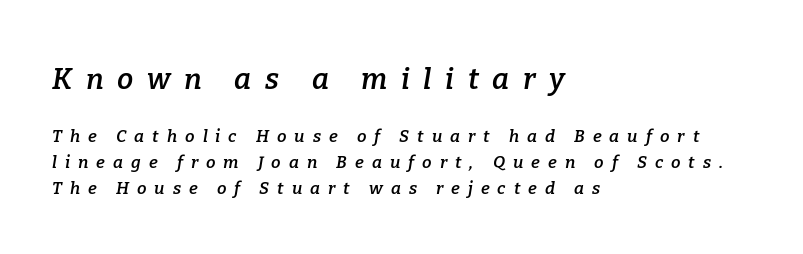
Are there feet on the stems? There are — it's a serif. Spacing verdict: proportional, widths tailored to each character. Underlining? Definitely not there. The whole block is typeset with a tilt. A bit beefed up — I'd call it semibold rather than bold.
